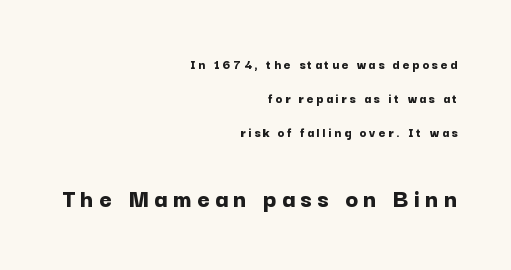
{"italic": "no", "bold": "yes", "underline": "no", "align": "right", "line_spacing": "loose", "line_spacing_ratio": 2.44, "letter_spacing": "wide", "letter_spacing_em": 0.2, "larger_block": "second", "size_ratio": 1.93, "glyph_px": 27}
